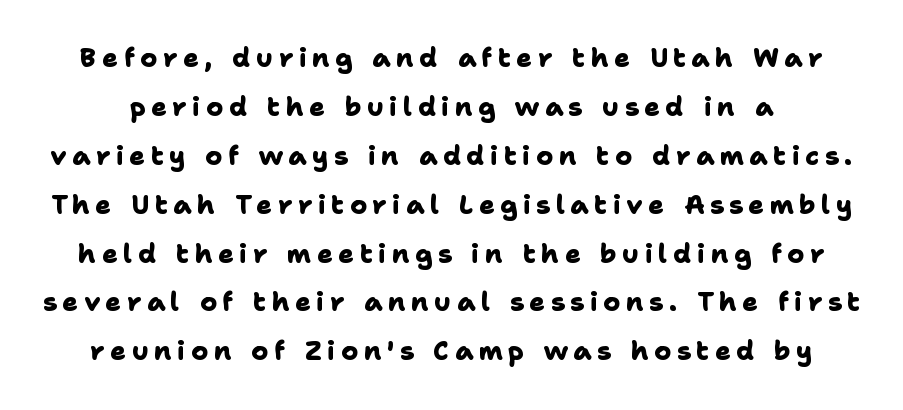
Strokes here are thick enough to call this a true bold. Bare-footed words on every line. Glyph-to-glyph distance is far greater than everyday printed text.
